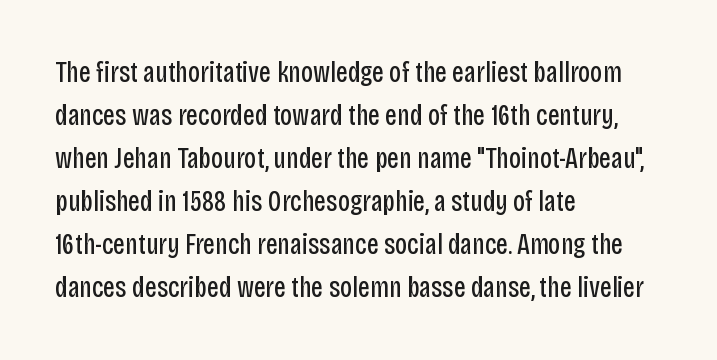
Q: Is the text bold? A: No.
Q: Is the text italic (slanted)? A: No, it is upright.
Q: Is the typeface a serif or a sans-serif typeface? A: Sans-serif.
Q: Is the text underlined? A: No.
Q: How is the paragraph aligned? A: Left-aligned.
Q: Is the spacing between letters normal or unusually wide? A: Normal.
Q: Is the spacing between lines tight, normal or loose? A: Normal.
Q: Width (condensed, normal, or wide)? A: Condensed.
Q: Stroke contrast? A: Low.
Q: x-height? A: Large.
Q: Monospaced? A: No.
